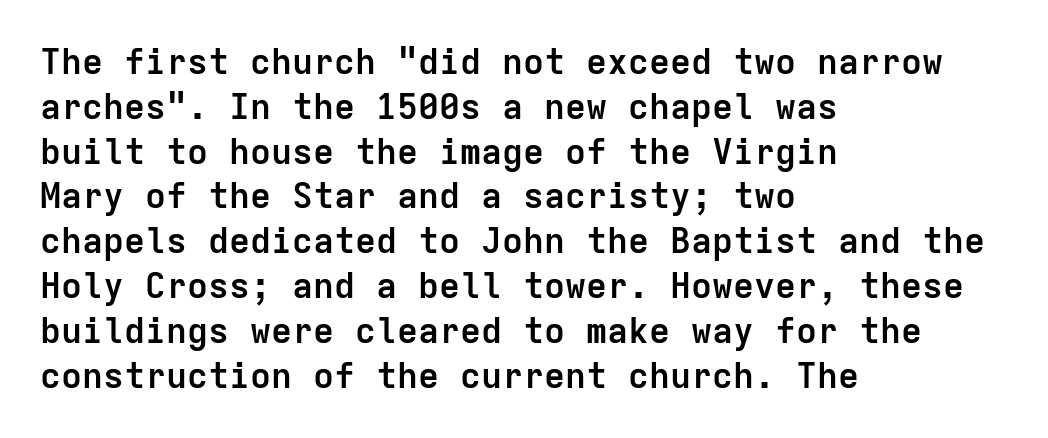
The image shows 35 px semibold sans-serif type, upright, monospaced; set left-aligned, normal line spacing (1.28x), normal letter spacing, not underlined; low stroke contrast and a medium x-height.
